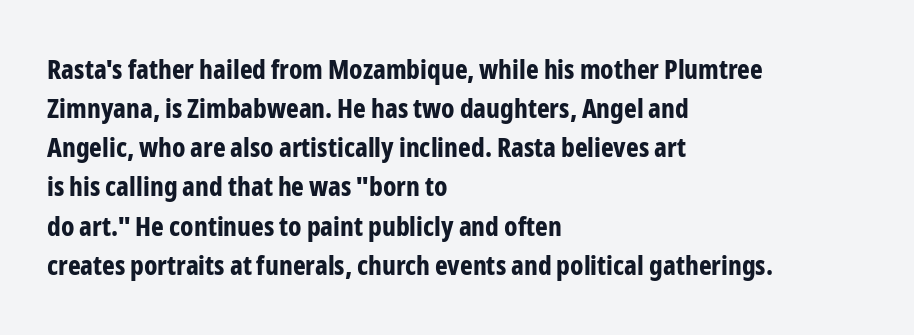
The image shows 27 px bold type, upright; set left-aligned, normal line spacing (1.45x), normal letter spacing, not underlined.
